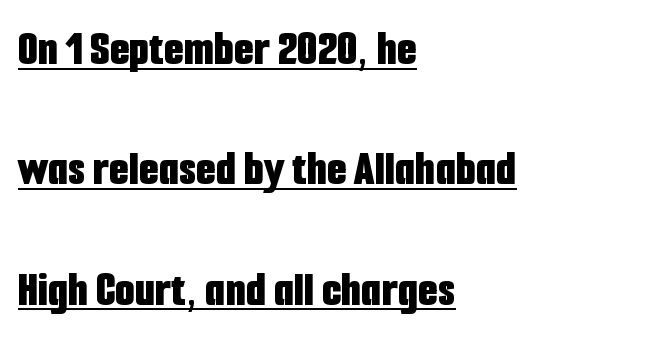
The image shows 51 px bold, condensed sans-serif type, upright; set left-aligned, loose line spacing (2.36x), normal letter spacing, underlined; low stroke contrast and a medium x-height.
